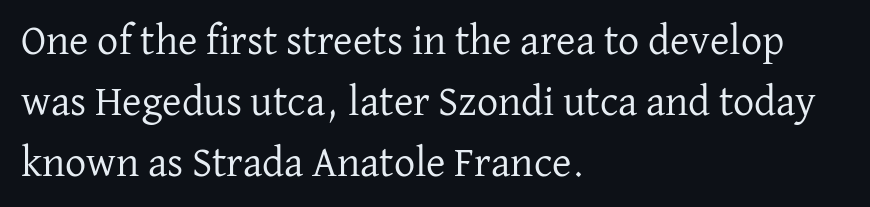
{"serif": "yes", "italic": "no", "bold": "no", "weight": "regular", "width": "normal", "stroke_contrast": "low", "x_height": "medium", "monospaced": "no", "underline": "no", "align": "left", "line_spacing": "normal", "line_spacing_ratio": 1.45, "letter_spacing": "normal", "letter_spacing_em": 0.0, "glyph_px": 42}
